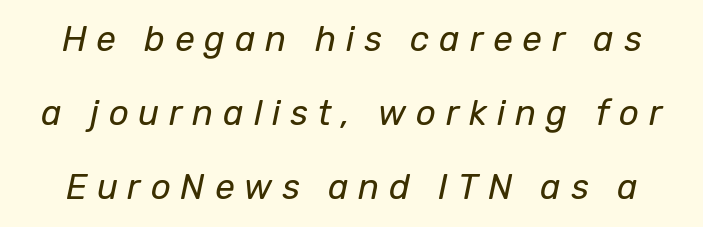
Q: Is the text bold? A: No.
Q: Is the text italic (slanted)? A: Yes, it leans right by about 12 degrees.
Q: Is the text underlined? A: No.
Q: Is the spacing between letters normal or unusually wide? A: Unusually wide.
Q: Is the spacing between lines tight, normal or loose? A: Loose.
Q: Width (condensed, normal, or wide)? A: Normal.
Q: Stroke contrast? A: Low.
Q: x-height? A: Medium.
Q: Monospaced? A: No.
